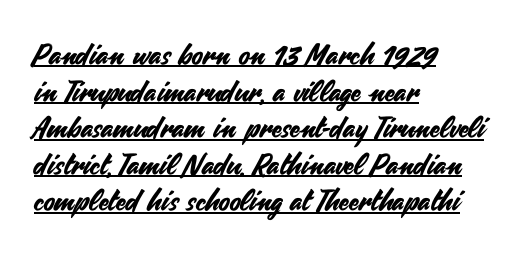
Q: Is the text italic (slanted)? A: Yes.
Q: Is the typeface a serif or a sans-serif typeface? A: Sans-serif.
Q: Is the text underlined? A: Yes.
Q: How is the paragraph aligned? A: Left-aligned.
Q: Is the spacing between letters normal or unusually wide? A: Normal.
Q: Is the spacing between lines tight, normal or loose? A: Normal.
Q: Width (condensed, normal, or wide)? A: Normal.
Q: Stroke contrast? A: Medium.
Q: x-height? A: Small.
Q: Monospaced? A: No.
